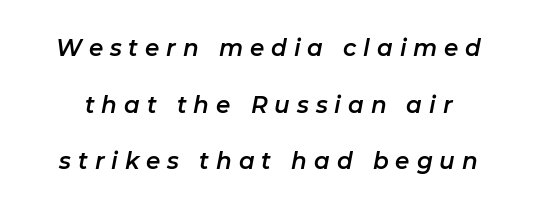
Q: Is the text italic (slanted)? A: Yes, it leans right by about 11 degrees.
Q: Is the text underlined? A: No.
Q: Is the spacing between letters normal or unusually wide? A: Unusually wide.
Q: Is the spacing between lines tight, normal or loose? A: Loose.
